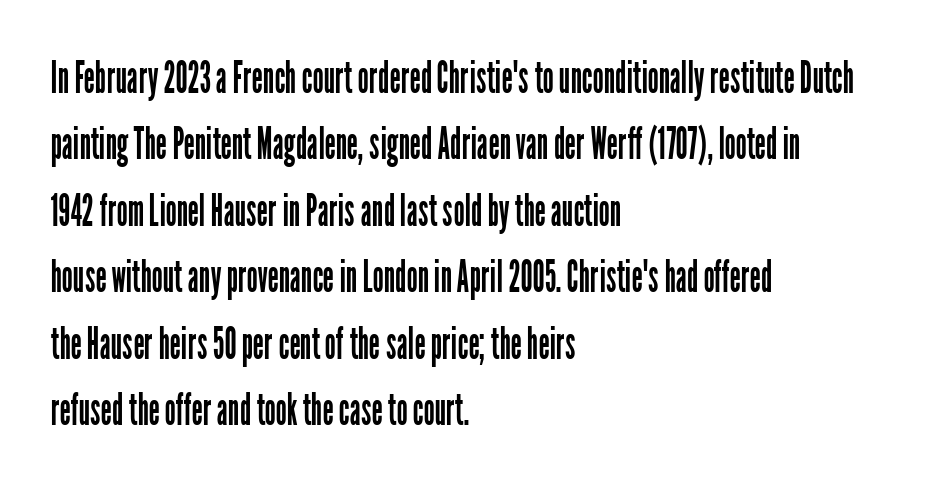
{"serif": "no", "italic": "no", "bold": "no", "weight": "regular", "width": "condensed", "stroke_contrast": "low", "x_height": "medium", "monospaced": "no", "underline": "no", "align": "left", "line_spacing": "normal", "line_spacing_ratio": 1.51, "letter_spacing": "normal", "letter_spacing_em": 0.0, "glyph_px": 44}
